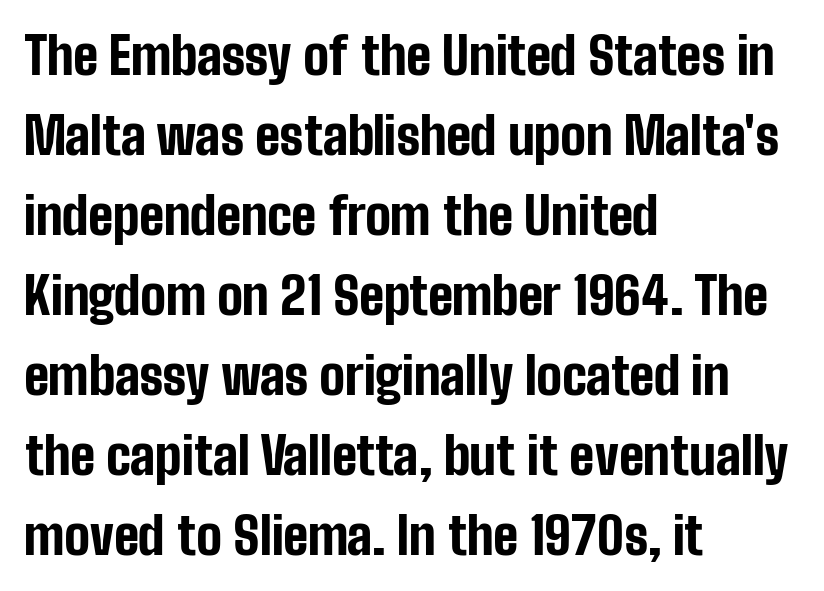
The image shows 51 px bold, condensed sans-serif type, upright; set left-aligned, normal line spacing (1.57x), normal letter spacing, not underlined; low stroke contrast and a medium x-height.
